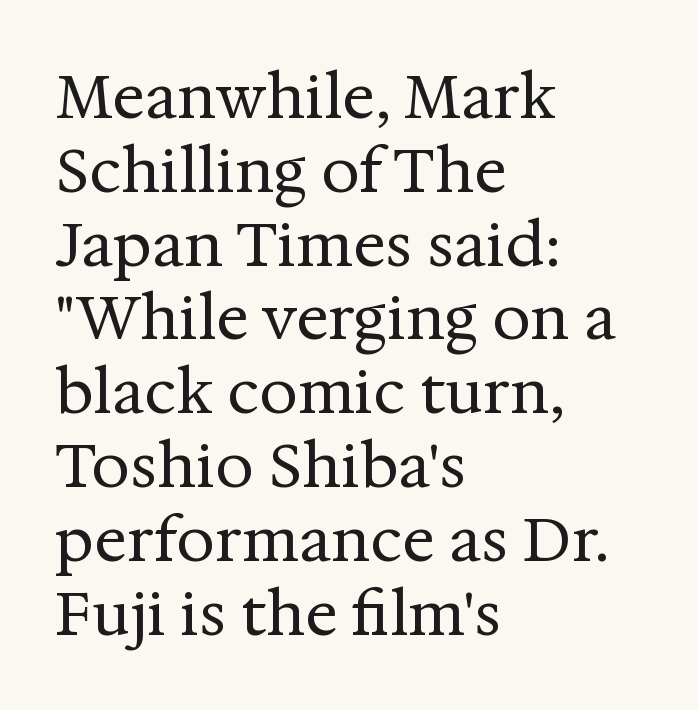
Q: Is the text bold? A: No.
Q: Is the text italic (slanted)? A: No, it is upright.
Q: Is the typeface a serif or a sans-serif typeface? A: Serif.
Q: Is the text underlined? A: No.
Q: How is the paragraph aligned? A: Left-aligned.
Q: Is the spacing between letters normal or unusually wide? A: Normal.
Q: Width (condensed, normal, or wide)? A: Normal.
Q: Stroke contrast? A: Medium.
Q: x-height? A: Medium.
Q: Monospaced? A: No.
